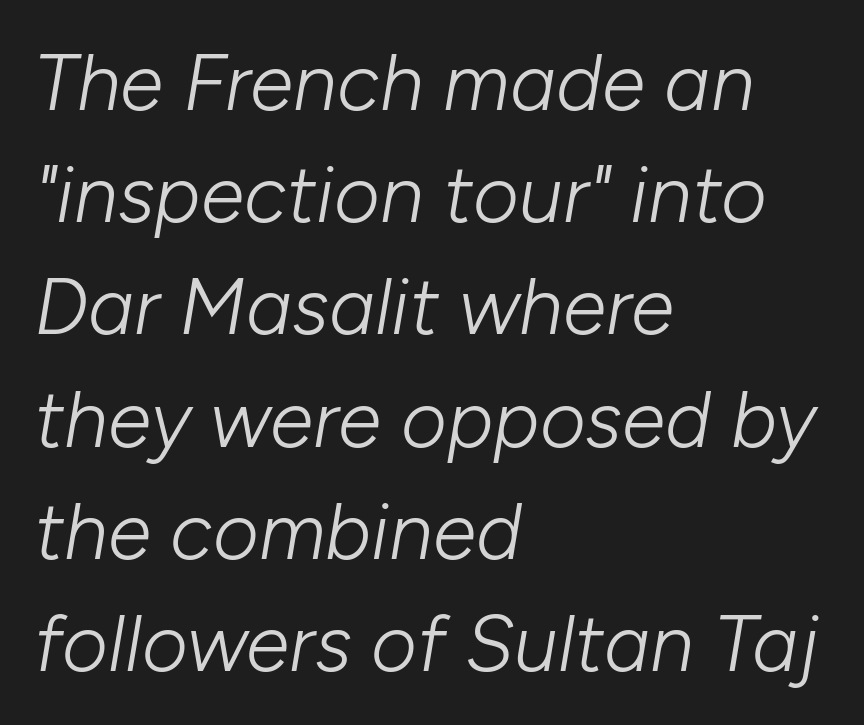
Q: Is the text bold? A: No.
Q: Is the text italic (slanted)? A: Yes, it leans right by about 10 degrees.
Q: Is the text underlined? A: No.
Q: How is the paragraph aligned? A: Left-aligned.
Q: Is the spacing between letters normal or unusually wide? A: Normal.
Q: Is the spacing between lines tight, normal or loose? A: Normal.
Q: Width (condensed, normal, or wide)? A: Normal.
Q: Stroke contrast? A: Low.
Q: x-height? A: Medium.
Q: Monospaced? A: No.
